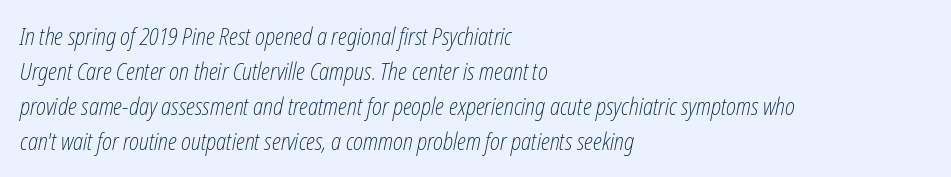
Q: Is the text bold? A: No.
Q: Is the text italic (slanted)? A: Yes, it leans right by about 12 degrees.
Q: Is the text underlined? A: No.
Q: How is the paragraph aligned? A: Left-aligned.
Q: Is the spacing between letters normal or unusually wide? A: Normal.
Q: Is the spacing between lines tight, normal or loose? A: Normal.
